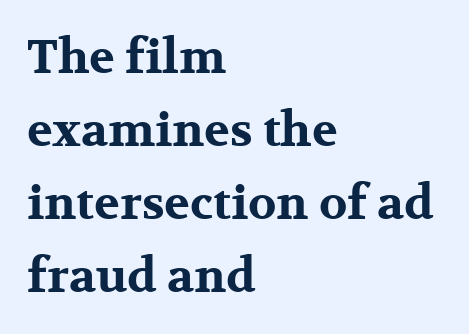
The image shows 47 px bold, wide serif type, upright; set left-aligned, normal line spacing (1.55x), normal letter spacing, not underlined; medium stroke contrast and a medium x-height.
